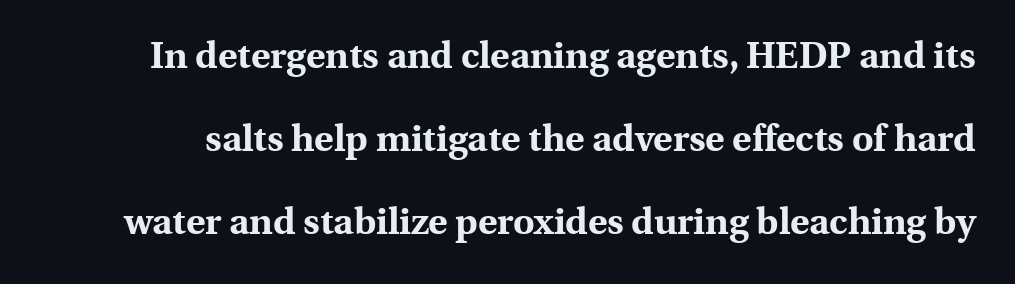
Q: Is the text bold? A: Yes.
Q: Is the text italic (slanted)? A: No, it is upright.
Q: Is the typeface a serif or a sans-serif typeface? A: Serif.
Q: Is the text underlined? A: No.
Q: Is the spacing between letters normal or unusually wide? A: Normal.
Q: Is the spacing between lines tight, normal or loose? A: Loose.
Q: Width (condensed, normal, or wide)? A: Normal.
Q: x-height? A: Medium.
Q: Monospaced? A: No.
